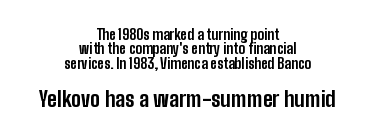
Q: Is the text bold? A: Yes.
Q: Is the text italic (slanted)? A: No, it is upright.
Q: Is the text underlined? A: No.
Q: How is the paragraph aligned? A: Centered.
Q: Is the spacing between letters normal or unusually wide? A: Normal.
Q: Is the spacing between lines tight, normal or loose? A: Tight.
Q: Which block of text is set in a larger size, the first (top) or the second (bottom)? A: The second (bottom) one.
